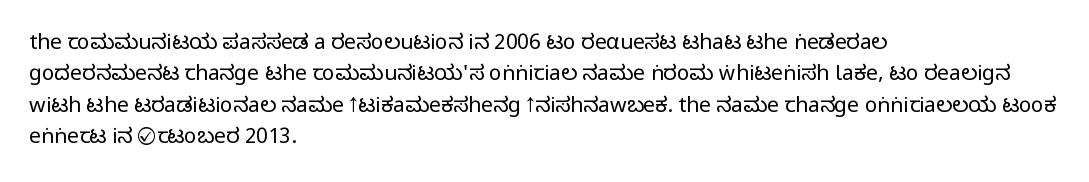
{"italic": "no", "bold": "no", "underline": "no", "align": "left", "line_spacing": "normal", "line_spacing_ratio": 1.5, "letter_spacing": "normal", "letter_spacing_em": 0.0, "glyph_px": 21}
